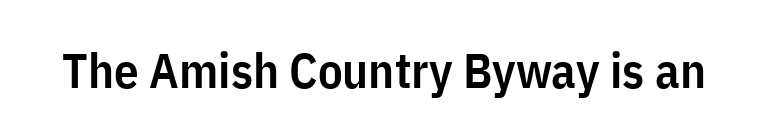
{"serif": "no", "italic": "no", "bold": "semi", "weight": "semibold", "width": "condensed", "stroke_contrast": "low", "x_height": "medium", "monospaced": "no", "underline": "no", "letter_spacing": "normal", "letter_spacing_em": 0.0, "glyph_px": 49}
